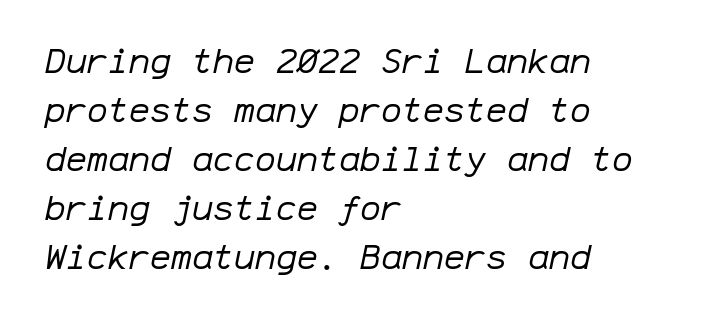
{"italic": "yes", "lean": "right", "slant_degrees": 12, "bold": "no", "weight": "regular", "width": "normal", "stroke_contrast": "low", "x_height": "medium", "monospaced": "yes", "underline": "no", "align": "left", "line_spacing": "normal", "line_spacing_ratio": 1.4, "letter_spacing": "normal", "letter_spacing_em": 0.0, "glyph_px": 35}
